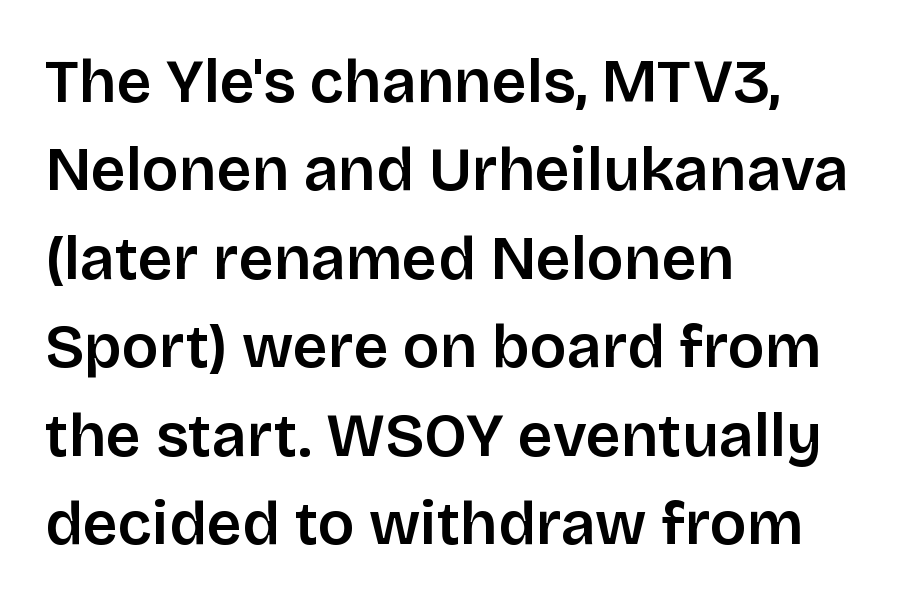
The image shows 61 px sans-serif type, upright; set left-aligned, normal line spacing (1.45x), normal letter spacing, not underlined; low stroke contrast and a large x-height.
